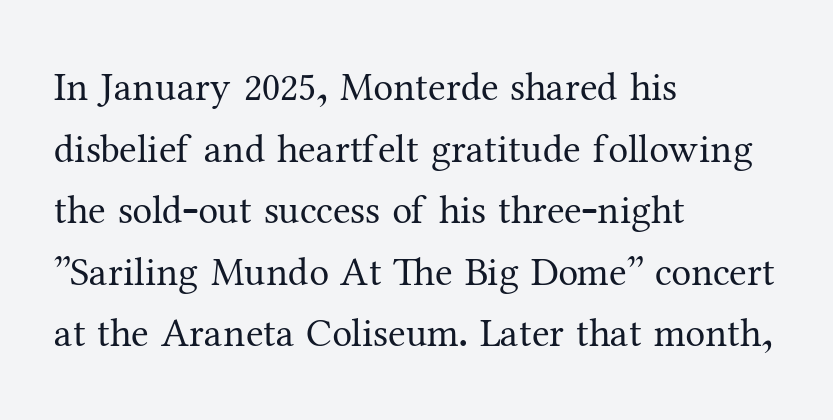
{"serif": "yes", "italic": "no", "bold": "no", "weight": "regular", "width": "normal", "stroke_contrast": "medium", "x_height": "medium", "monospaced": "no", "underline": "no", "align": "left", "line_spacing": "normal", "line_spacing_ratio": 1.54, "letter_spacing": "normal", "letter_spacing_em": 0.0, "glyph_px": 40}
